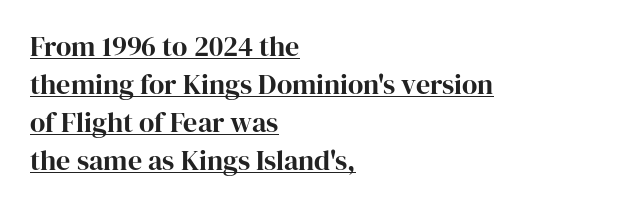
{"serif": "yes", "italic": "no", "width": "normal", "stroke_contrast": "high", "x_height": "medium", "monospaced": "no", "underline": "yes", "align": "left", "line_spacing": "normal", "line_spacing_ratio": 1.36, "letter_spacing": "normal", "letter_spacing_em": 0.0, "glyph_px": 28}
